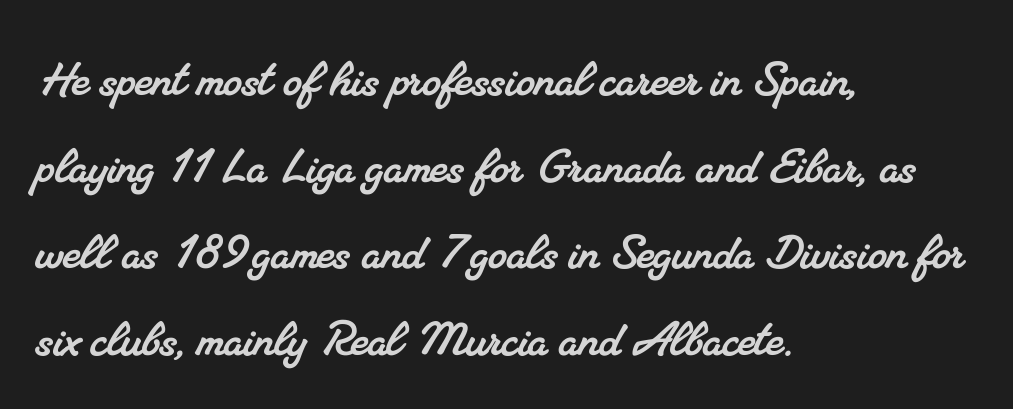
{"serif": "yes", "width": "normal", "stroke_contrast": "medium", "x_height": "small", "monospaced": "no", "underline": "no", "align": "left", "line_spacing": "normal", "line_spacing_ratio": 1.47, "letter_spacing": "normal", "letter_spacing_em": 0.0, "glyph_px": 59}
